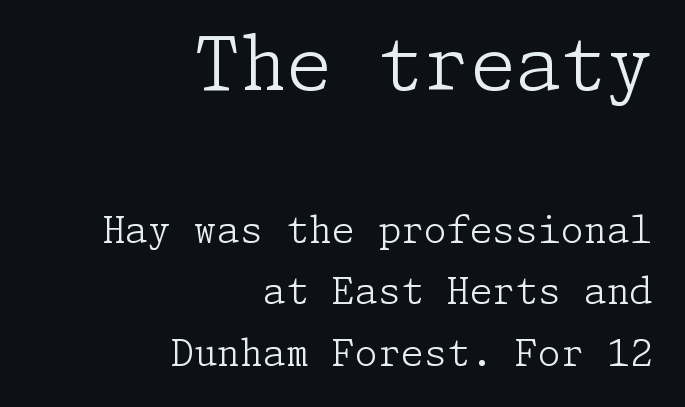
Q: Is the text bold? A: No.
Q: Is the text italic (slanted)? A: No, it is upright.
Q: Is the typeface a serif or a sans-serif typeface? A: Serif.
Q: Is the text underlined? A: No.
Q: How is the paragraph aligned? A: Right-aligned.
Q: Is the spacing between letters normal or unusually wide? A: Normal.
Q: Is the spacing between lines tight, normal or loose? A: Normal.
Q: Which block of text is set in a larger size, the first (top) or the second (bottom)? A: The first (top) one.
Q: Width (condensed, normal, or wide)? A: Normal.
Q: Stroke contrast? A: Low.
Q: x-height? A: Medium.
